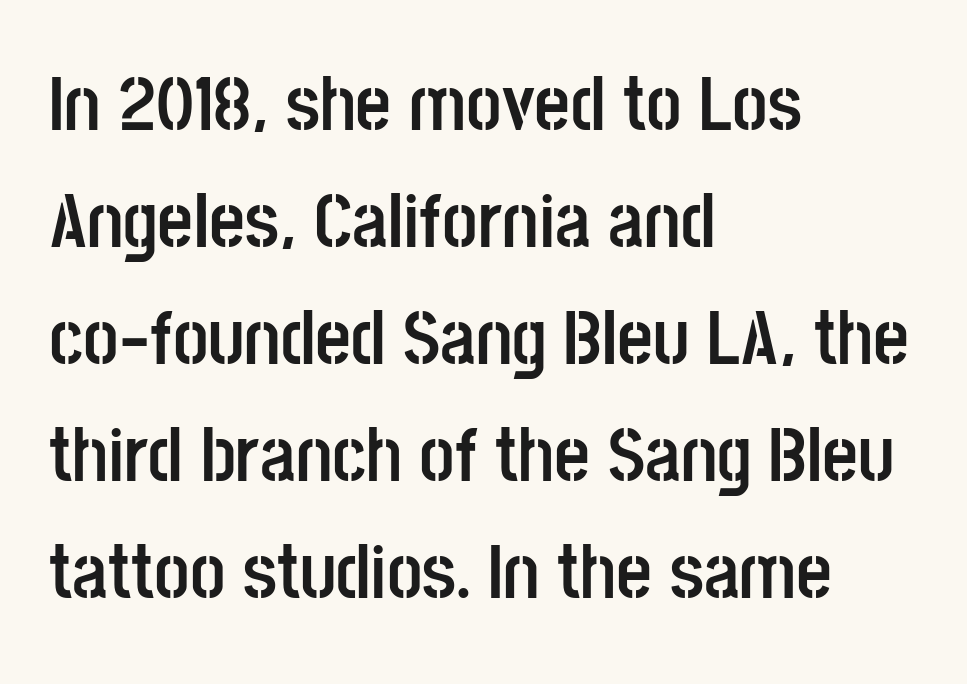
The image shows 78 px semibold, condensed sans-serif type, upright; set left-aligned, normal line spacing (1.5x), normal letter spacing, not underlined; low stroke contrast and a large x-height.
